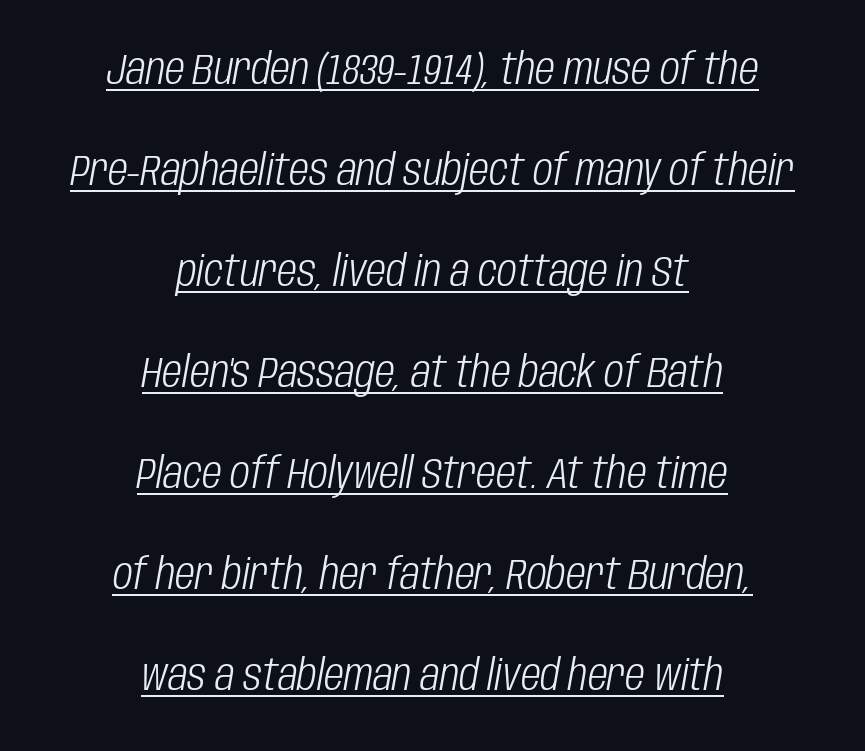
{"italic": "yes", "lean": "right", "slant_degrees": 10, "bold": "no", "weight": "light", "width": "condensed", "stroke_contrast": "low", "x_height": "large", "monospaced": "no", "underline": "yes", "align": "center", "line_spacing": "loose", "line_spacing_ratio": 2.35, "letter_spacing": "normal", "letter_spacing_em": 0.0, "glyph_px": 43}
